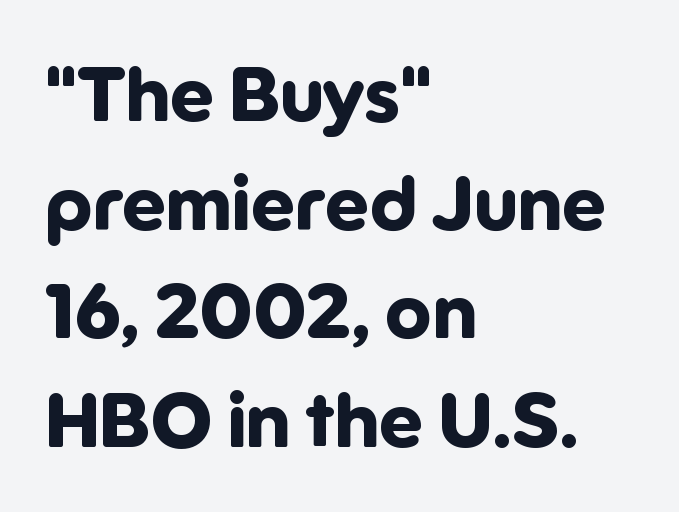
Q: Is the text bold? A: Yes.
Q: Is the text italic (slanted)? A: No, it is upright.
Q: Is the typeface a serif or a sans-serif typeface? A: Sans-serif.
Q: Is the text underlined? A: No.
Q: How is the paragraph aligned? A: Left-aligned.
Q: Is the spacing between letters normal or unusually wide? A: Normal.
Q: Is the spacing between lines tight, normal or loose? A: Normal.
Q: Width (condensed, normal, or wide)? A: Normal.
Q: Stroke contrast? A: Low.
Q: x-height? A: Medium.
Q: Monospaced? A: No.
